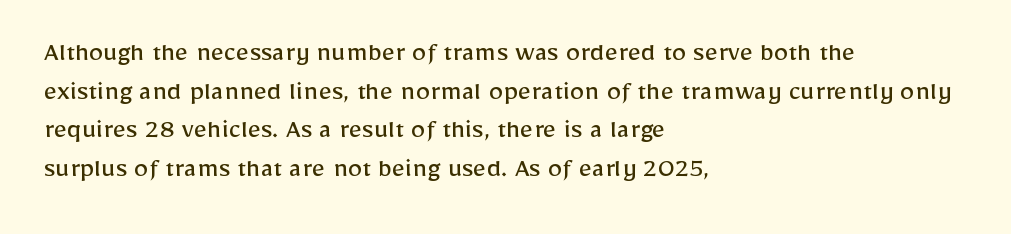
{"serif": "no", "italic": "no", "bold": "no", "weight": "regular", "width": "normal", "stroke_contrast": "low", "x_height": "medium", "monospaced": "no", "underline": "no", "align": "left", "line_spacing": "normal", "line_spacing_ratio": 1.33, "letter_spacing": "normal", "letter_spacing_em": 0.0, "glyph_px": 29}
